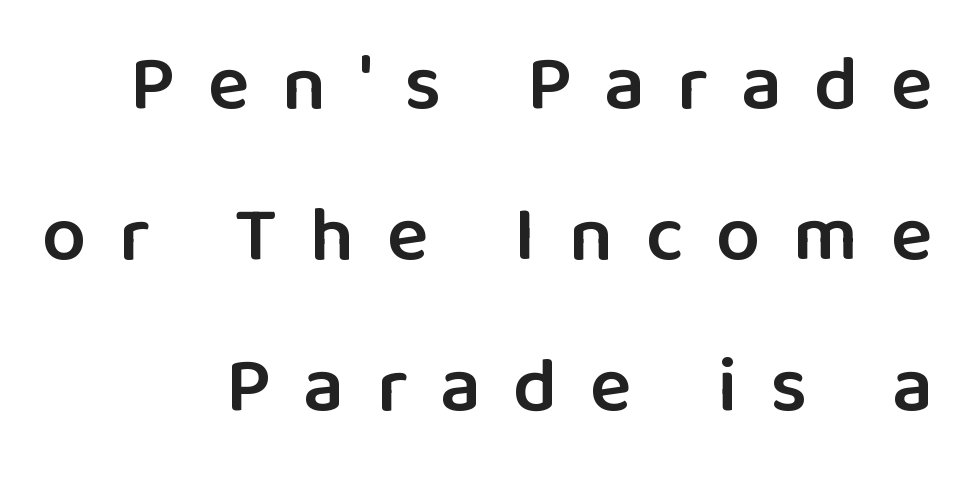
Q: Is the text bold? A: Semi-bold.
Q: Is the text italic (slanted)? A: No, it is upright.
Q: Is the typeface a serif or a sans-serif typeface? A: Sans-serif.
Q: Is the text underlined? A: No.
Q: How is the paragraph aligned? A: Right-aligned.
Q: Is the spacing between letters normal or unusually wide? A: Unusually wide.
Q: Is the spacing between lines tight, normal or loose? A: Loose.
Q: Width (condensed, normal, or wide)? A: Normal.
Q: Stroke contrast? A: Low.
Q: x-height? A: Medium.
Q: Monospaced? A: No.
